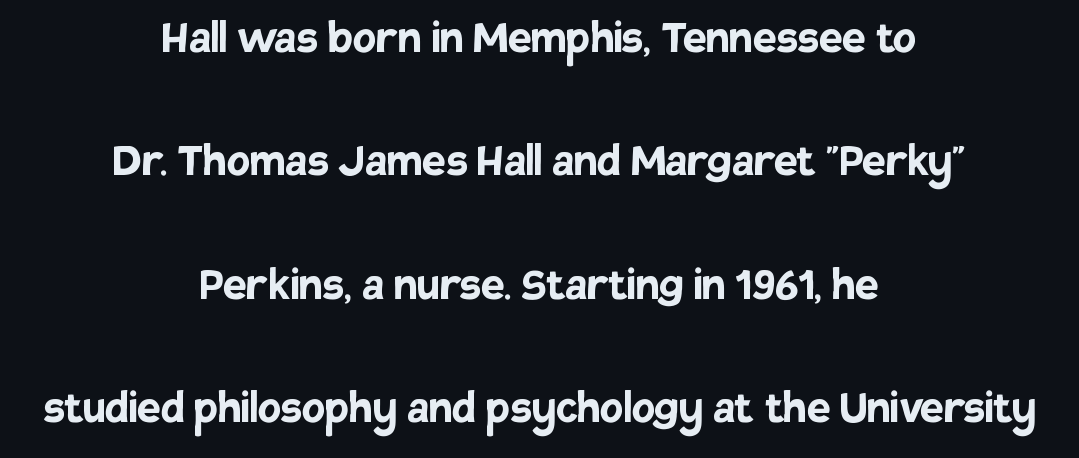
{"serif": "no", "italic": "no", "bold": "yes", "weight": "semibold", "width": "normal", "stroke_contrast": "low", "x_height": "large", "monospaced": "no", "underline": "no", "align": "center", "line_spacing": "loose", "line_spacing_ratio": 2.33, "letter_spacing": "normal", "letter_spacing_em": 0.0, "glyph_px": 53}
